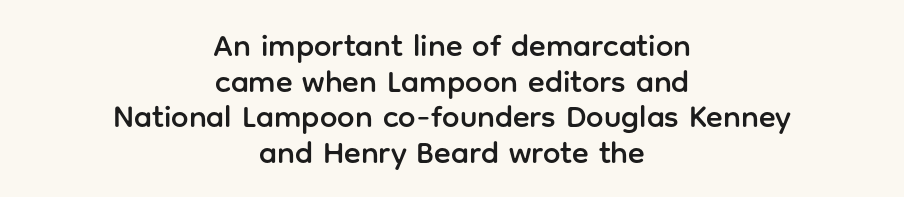
In terms of letterspacing, this is plain default setting. The designer went with a sans here, leaving each stem footless. You could barely slide anything between these rows. The lettering stays uniformly vertical, giving the passage a roman look.
